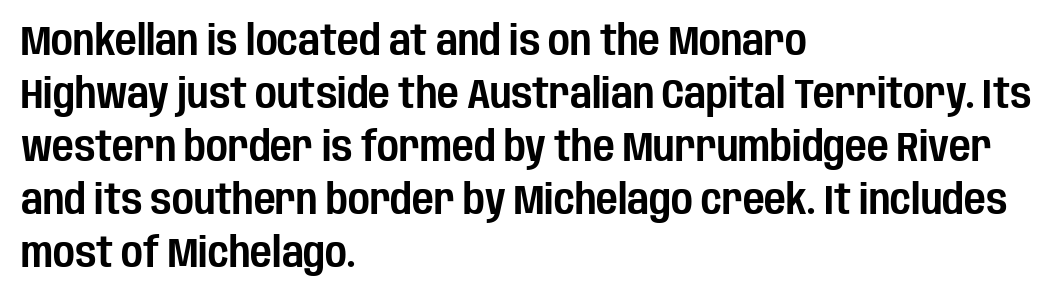
Q: Is the text italic (slanted)? A: No, it is upright.
Q: Is the typeface a serif or a sans-serif typeface? A: Sans-serif.
Q: Is the text underlined? A: No.
Q: How is the paragraph aligned? A: Left-aligned.
Q: Is the spacing between letters normal or unusually wide? A: Normal.
Q: Is the spacing between lines tight, normal or loose? A: Normal.
Q: Width (condensed, normal, or wide)? A: Condensed.
Q: Stroke contrast? A: Low.
Q: x-height? A: Large.
Q: Monospaced? A: No.
